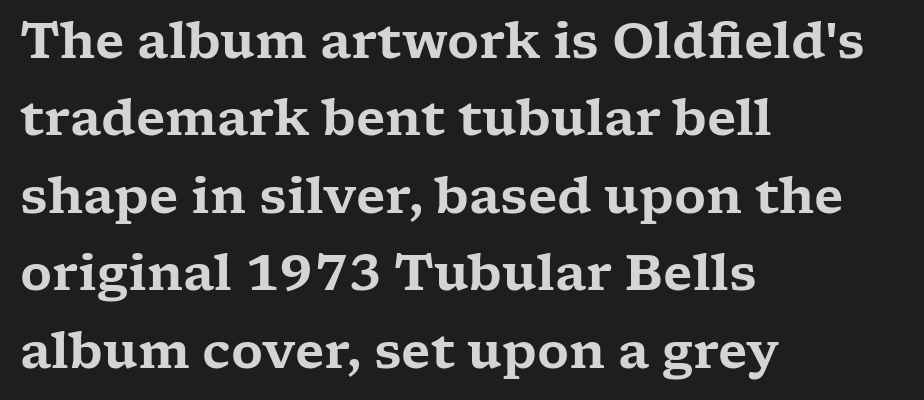
{"serif": "yes", "italic": "no", "width": "wide", "stroke_contrast": "low", "x_height": "medium", "monospaced": "no", "underline": "no", "align": "left", "line_spacing": "normal", "line_spacing_ratio": 1.58, "letter_spacing": "normal", "letter_spacing_em": 0.0, "glyph_px": 49}
